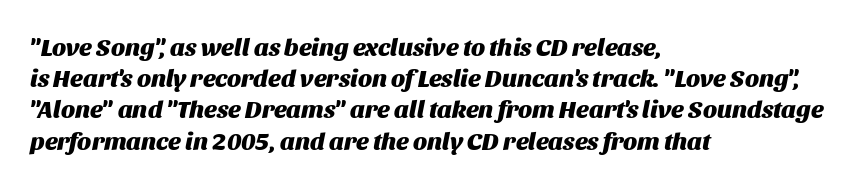
{"italic": "yes", "lean": "right", "slant_degrees": 11, "bold": "yes", "underline": "no", "align": "left", "line_spacing": "normal", "line_spacing_ratio": 1.25, "letter_spacing": "normal", "letter_spacing_em": 0.0, "glyph_px": 25}
